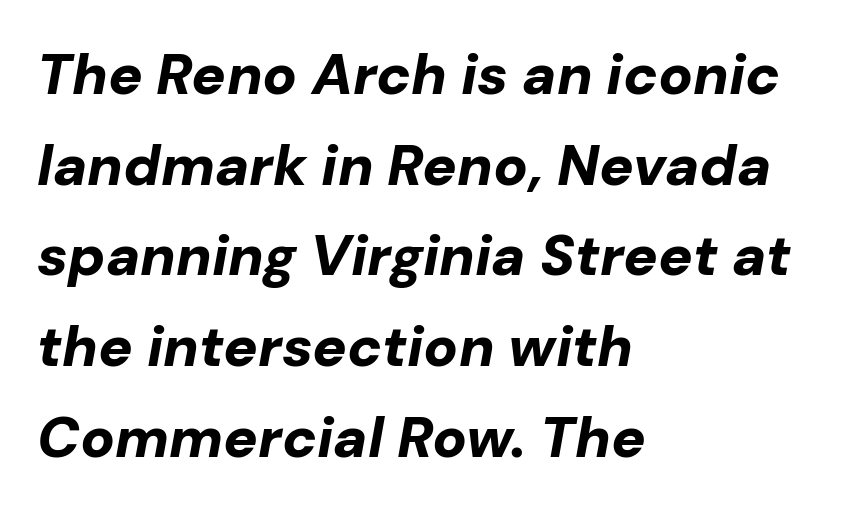
Looks like regular typesetting: each glyph gets only the width it needs. Does the leading feel generous? No, just average. Posture: slanted. Between one letter and the next there's only the usual sliver of space. Strokes here are thick enough to call this a true bold. Rule under the text: the space is simply empty.
